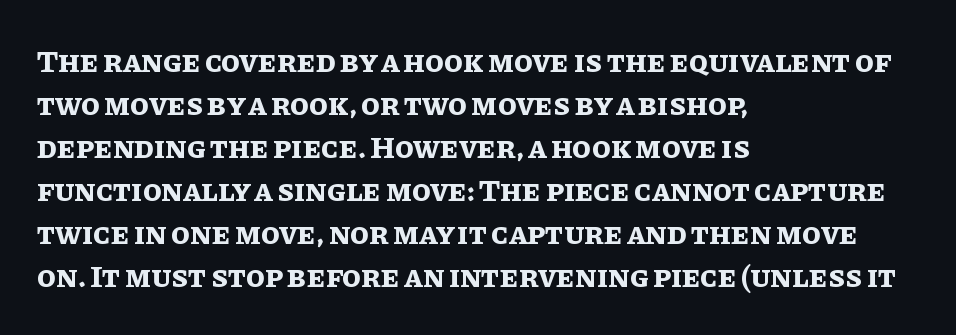
Baseline-to-baseline distance is the conventional proportion of letter height. This sample uses plain, unmodified letter spacing. The ragged edge is on the right, which tells us the setting is flush left. Weight check: bold — yes, fully. Is this a fixed-width face? No — the glyphs have proportional, varying widths. This sample uses an upright cut, with every glyph sitting square on the baseline.
